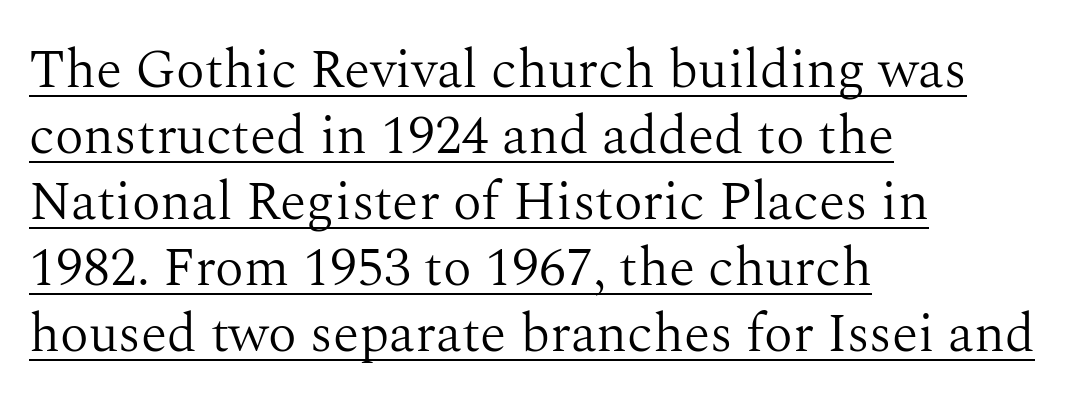
Q: Is the text bold? A: No.
Q: Is the text italic (slanted)? A: No, it is upright.
Q: Is the typeface a serif or a sans-serif typeface? A: Serif.
Q: Is the text underlined? A: Yes.
Q: How is the paragraph aligned? A: Left-aligned.
Q: Is the spacing between letters normal or unusually wide? A: Normal.
Q: Width (condensed, normal, or wide)? A: Normal.
Q: Stroke contrast? A: Medium.
Q: x-height? A: Medium.
Q: Monospaced? A: No.
